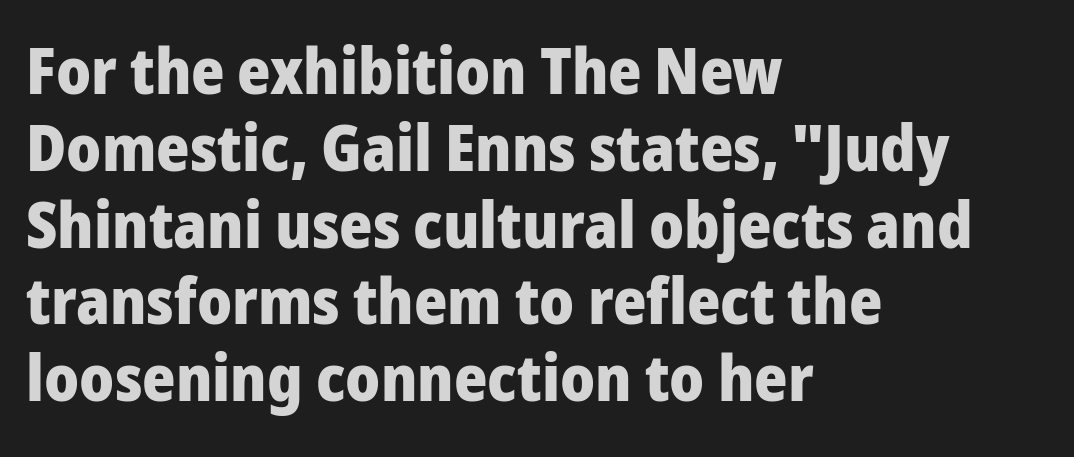
{"serif": "no", "italic": "no", "bold": "yes", "weight": "heavy", "width": "normal", "stroke_contrast": "low", "x_height": "medium", "monospaced": "no", "underline": "no", "align": "left", "line_spacing_ratio": 1.2, "letter_spacing": "normal", "letter_spacing_em": 0.0, "glyph_px": 64}
